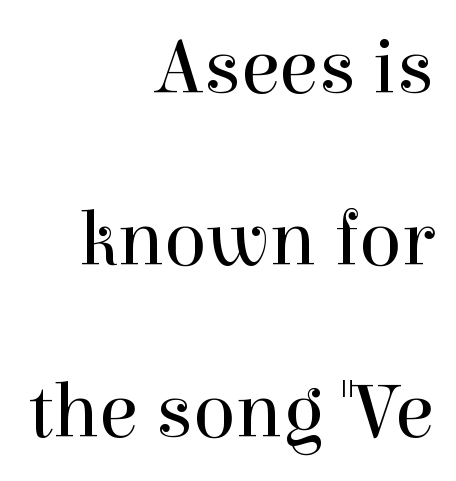
Q: Is the text bold? A: No.
Q: Is the text italic (slanted)? A: No, it is upright.
Q: Is the typeface a serif or a sans-serif typeface? A: Serif.
Q: Is the text underlined? A: No.
Q: How is the paragraph aligned? A: Right-aligned.
Q: Is the spacing between letters normal or unusually wide? A: Normal.
Q: Is the spacing between lines tight, normal or loose? A: Loose.
Q: Width (condensed, normal, or wide)? A: Normal.
Q: x-height? A: Medium.
Q: Monospaced? A: No.
